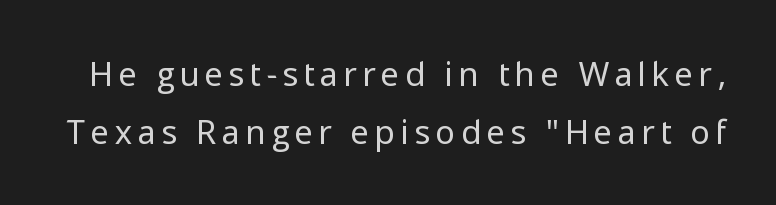
Note: no serifs on the glyphs. Each letter keeps its own natural width here, so spacing adapts to shape. The font is comparable to plain body text, perhaps lighter. Every stem runs plumb, perpendicular to the baseline. Words float on clear page, feet unadorned.
